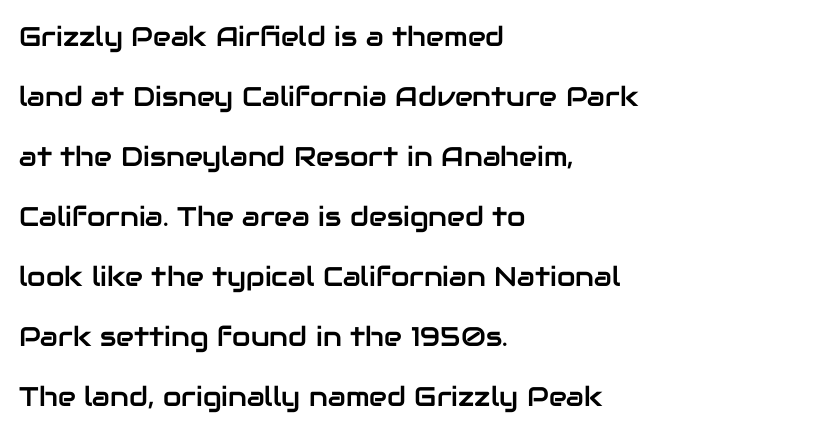
{"italic": "no", "underline": "no", "align": "left", "line_spacing": "loose", "line_spacing_ratio": 2.22, "letter_spacing": "normal", "letter_spacing_em": 0.0, "glyph_px": 27}
